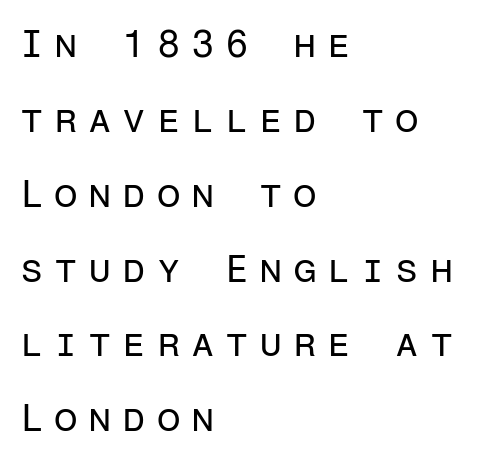
The image shows 38 px regular-weight sans-serif type, upright, monospaced; set left-aligned, loose line spacing (1.97x), unusually wide letter spacing (+0.28 em), not underlined; low stroke contrast and a medium x-height.
